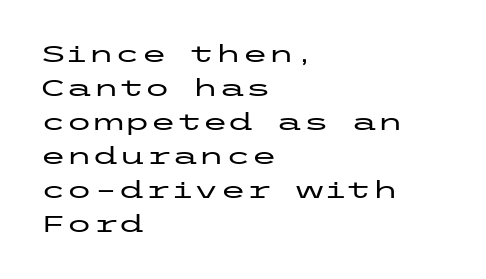
The image shows 24 px text type, upright; set left-aligned, normal line spacing (1.42x), normal letter spacing, not underlined.
